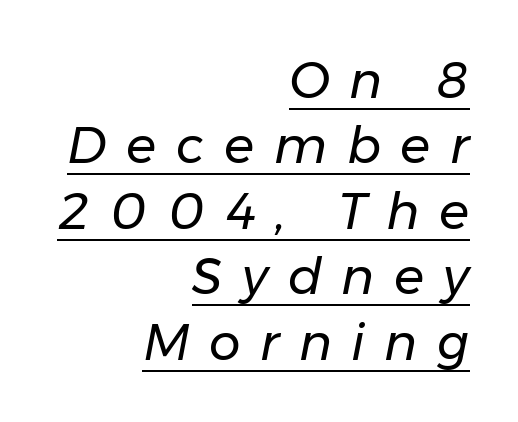
{"italic": "yes", "lean": "right", "slant_degrees": 11, "bold": "no", "weight": "regular", "width": "normal", "stroke_contrast": "low", "x_height": "medium", "monospaced": "no", "underline": "yes", "align": "right", "line_spacing": "normal", "line_spacing_ratio": 1.31, "letter_spacing": "wide", "letter_spacing_em": 0.39, "glyph_px": 50}
